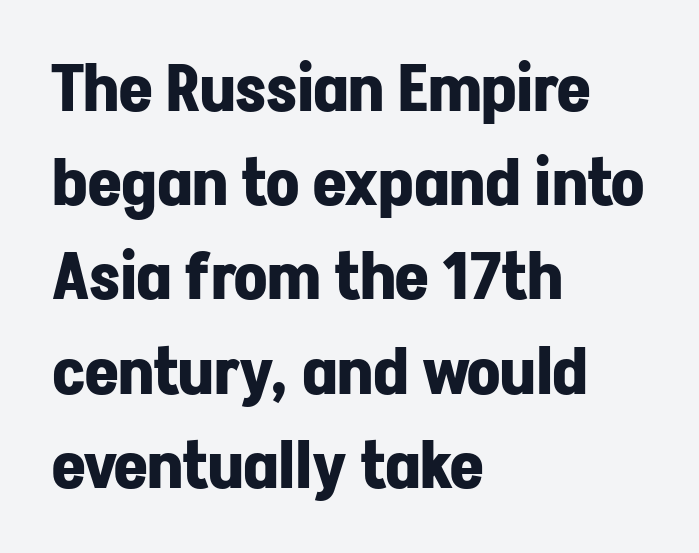
Q: Is the text bold? A: Yes.
Q: Is the text italic (slanted)? A: No, it is upright.
Q: Is the typeface a serif or a sans-serif typeface? A: Sans-serif.
Q: Is the text underlined? A: No.
Q: How is the paragraph aligned? A: Left-aligned.
Q: Is the spacing between letters normal or unusually wide? A: Normal.
Q: Is the spacing between lines tight, normal or loose? A: Normal.
Q: Width (condensed, normal, or wide)? A: Normal.
Q: Stroke contrast? A: Low.
Q: x-height? A: Medium.
Q: Monospaced? A: No.
